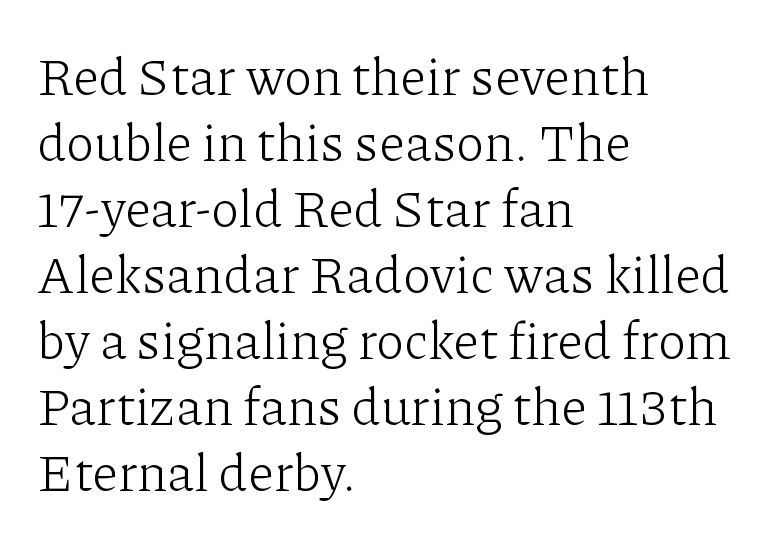
The image shows 52 px light serif type, upright; set left-aligned, normal line spacing (1.27x), normal letter spacing, not underlined; low stroke contrast and a medium x-height.
